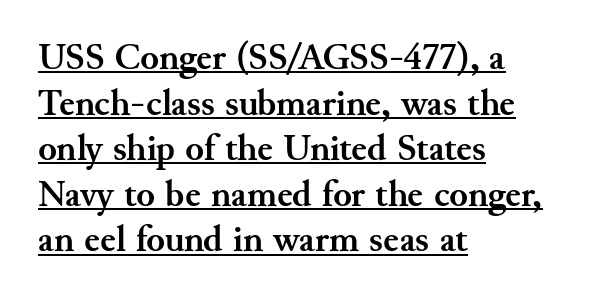
Q: Is the text bold? A: Yes.
Q: Is the text italic (slanted)? A: No, it is upright.
Q: Is the typeface a serif or a sans-serif typeface? A: Serif.
Q: Is the text underlined? A: Yes.
Q: How is the paragraph aligned? A: Left-aligned.
Q: Is the spacing between letters normal or unusually wide? A: Normal.
Q: Width (condensed, normal, or wide)? A: Normal.
Q: Stroke contrast? A: Medium.
Q: x-height? A: Small.
Q: Monospaced? A: No.
